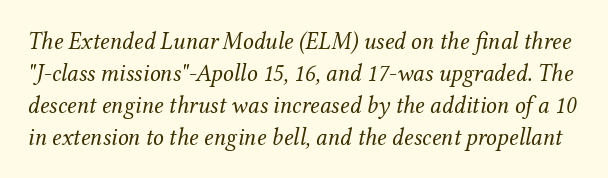
{"italic": "yes", "lean": "right", "slant_degrees": 12, "bold": "no", "underline": "no", "line_spacing": "normal", "line_spacing_ratio": 1.33, "letter_spacing": "normal", "letter_spacing_em": 0.0, "glyph_px": 24}
